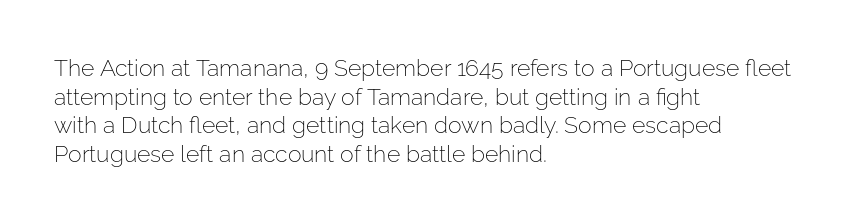
Q: Is the text bold? A: No.
Q: Is the text italic (slanted)? A: No, it is upright.
Q: Is the text underlined? A: No.
Q: How is the paragraph aligned? A: Left-aligned.
Q: Is the spacing between letters normal or unusually wide? A: Normal.
Q: Is the spacing between lines tight, normal or loose? A: Normal.
